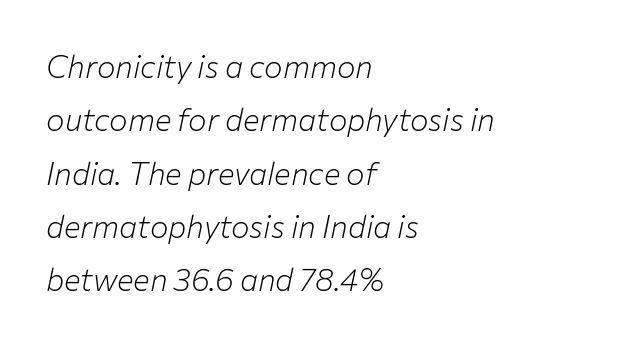
Q: Is the text bold? A: No.
Q: Is the text italic (slanted)? A: Yes, it leans right by about 12 degrees.
Q: Is the text underlined? A: No.
Q: How is the paragraph aligned? A: Left-aligned.
Q: Is the spacing between letters normal or unusually wide? A: Normal.
Q: Width (condensed, normal, or wide)? A: Normal.
Q: Stroke contrast? A: Low.
Q: x-height? A: Medium.
Q: Monospaced? A: No.
